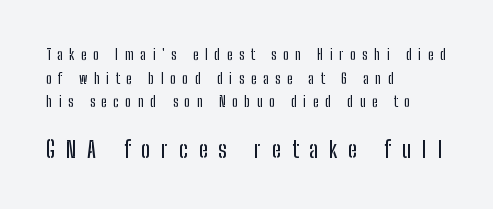
The image shows 23 px text type, upright; set left-aligned, normal line spacing (1.68x), unusually wide letter spacing (+0.49 em), not underlined; the second (bottom) block is 1.64x larger.
